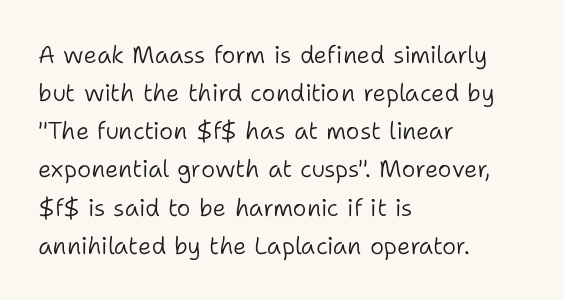
Is there much room between lines? A standard amount, neither cramped nor airy. A roman cut, with each character standing at attention. How are the letters spaced? Ordinarily, with no added tracking. This rendering features lettering with no underline. The paragraph shown leans on its left margin. The weight tops out at a normal text grade.
